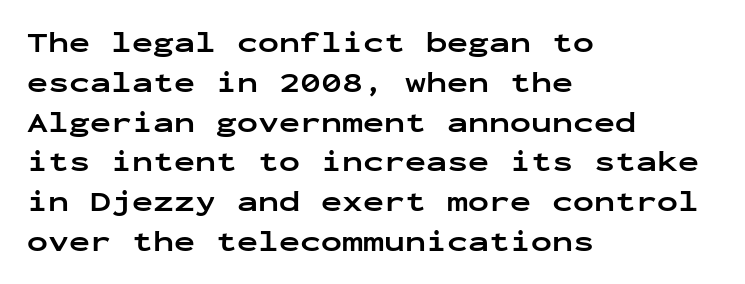
Q: Is the text bold? A: Yes.
Q: Is the text italic (slanted)? A: No, it is upright.
Q: Is the typeface a serif or a sans-serif typeface? A: Sans-serif.
Q: Is the text underlined? A: No.
Q: How is the paragraph aligned? A: Left-aligned.
Q: Is the spacing between letters normal or unusually wide? A: Normal.
Q: Is the spacing between lines tight, normal or loose? A: Normal.
Q: Width (condensed, normal, or wide)? A: Wide.
Q: Stroke contrast? A: Low.
Q: x-height? A: Medium.
Q: Monospaced? A: Yes.
